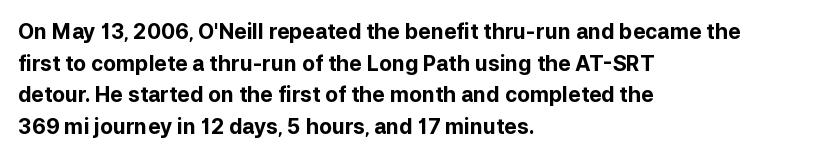
{"italic": "no", "bold": "yes", "underline": "no", "align": "left", "line_spacing": "normal", "line_spacing_ratio": 1.51, "letter_spacing": "normal", "letter_spacing_em": 0.0, "glyph_px": 21}
